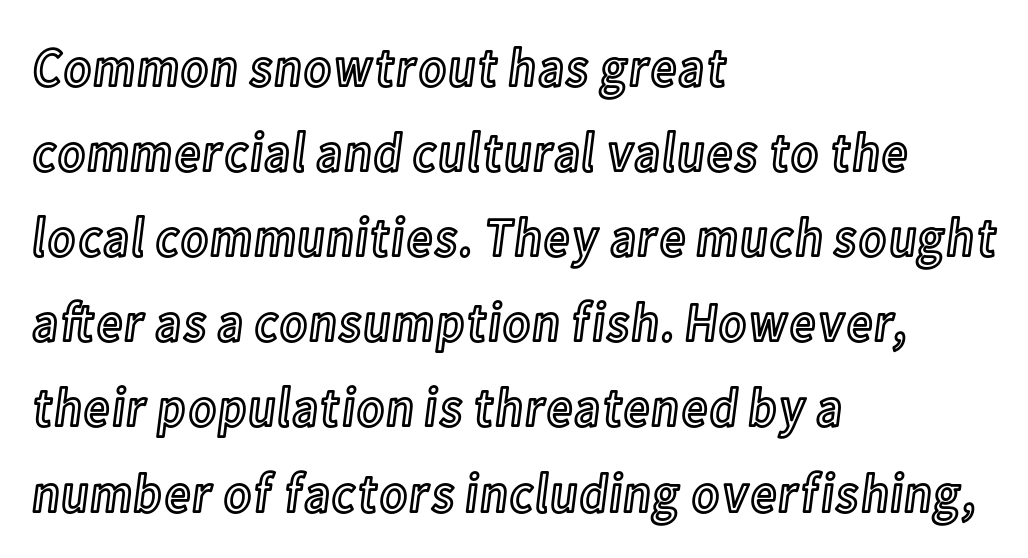
Q: Is the text italic (slanted)? A: Yes.
Q: Is the text underlined? A: No.
Q: How is the paragraph aligned? A: Left-aligned.
Q: Is the spacing between letters normal or unusually wide? A: Normal.
Q: Is the spacing between lines tight, normal or loose? A: Normal.
Q: Width (condensed, normal, or wide)? A: Condensed.
Q: x-height? A: Medium.
Q: Monospaced? A: No.
